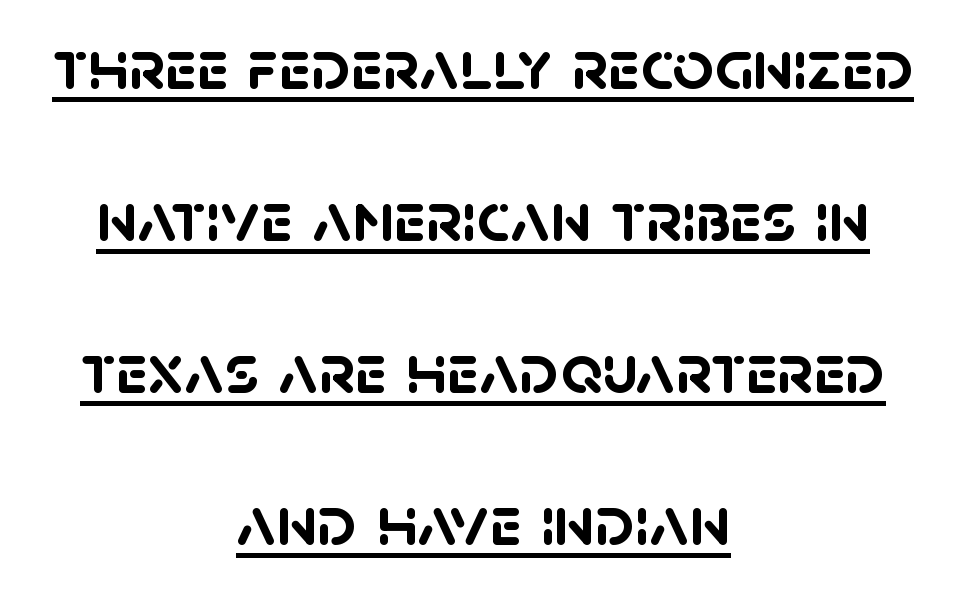
{"serif": "no", "bold": "yes", "weight": "semibold", "width": "normal", "stroke_contrast": "low", "x_height": "large", "monospaced": "no", "underline": "yes", "align": "center", "line_spacing": "loose", "line_spacing_ratio": 2.11, "letter_spacing": "normal", "letter_spacing_em": 0.0, "glyph_px": 72}
